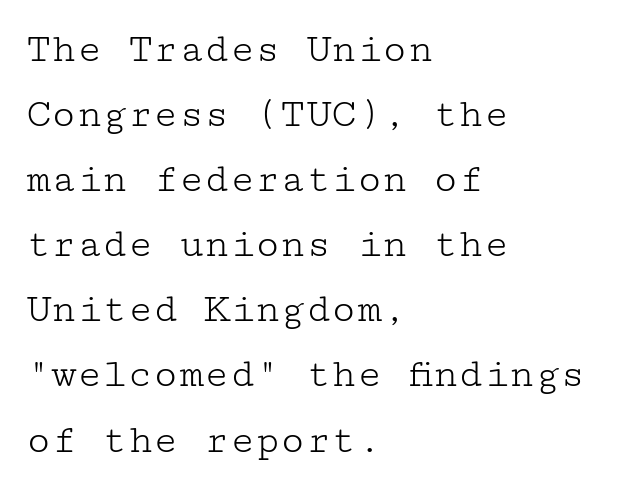
Q: Is the text bold? A: No.
Q: Is the text italic (slanted)? A: No, it is upright.
Q: Is the typeface a serif or a sans-serif typeface? A: Serif.
Q: Is the text underlined? A: No.
Q: How is the paragraph aligned? A: Left-aligned.
Q: Is the spacing between letters normal or unusually wide? A: Normal.
Q: Is the spacing between lines tight, normal or loose? A: Normal.
Q: Width (condensed, normal, or wide)? A: Wide.
Q: Stroke contrast? A: Low.
Q: x-height? A: Medium.
